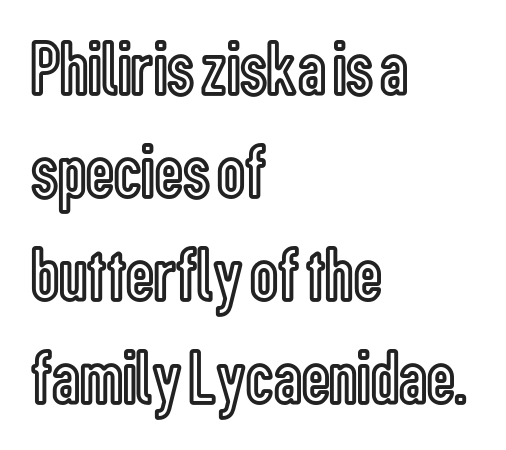
The letters stand upright; this is a roman face. The strip under each line holds only bare page. Character widths vary here, with narrow letters taking less room than wide ones. Quick note: interline space is typical.
